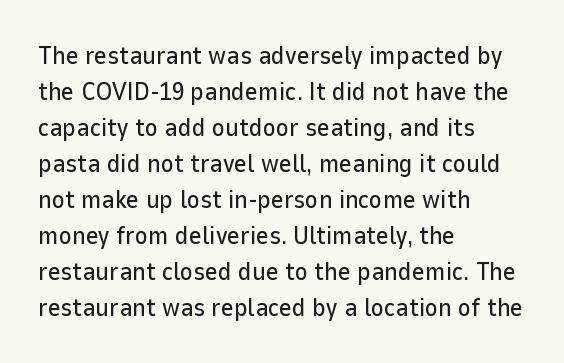
The image shows 25 px text type, upright; set left-aligned, normal line spacing (1.44x), normal letter spacing, not underlined.
